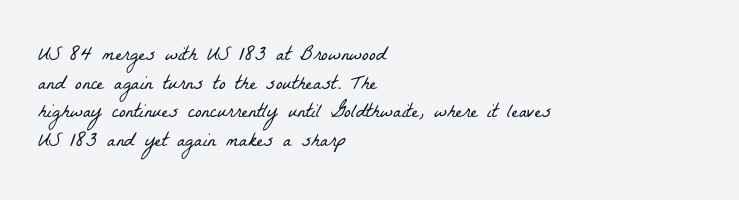
{"bold": "no", "underline": "no", "align": "left", "line_spacing": "normal", "line_spacing_ratio": 1.43, "letter_spacing": "normal", "letter_spacing_em": 0.0, "glyph_px": 20}
